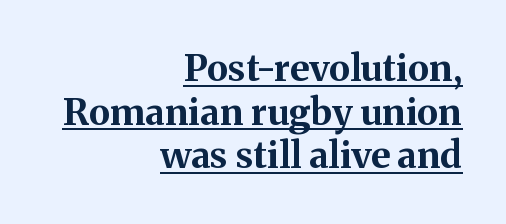
The image shows 37 px bold serif type, upright; set right-aligned, line spacing 1.18x, normal letter spacing, underlined; medium stroke contrast and a medium x-height.
